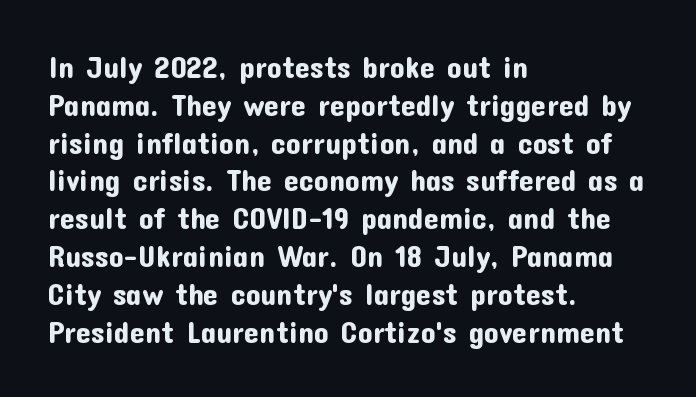
The image shows 30 px sans-serif type, upright; set left-aligned, normal line spacing (1.26x), normal letter spacing, not underlined; low stroke contrast and a medium x-height.
